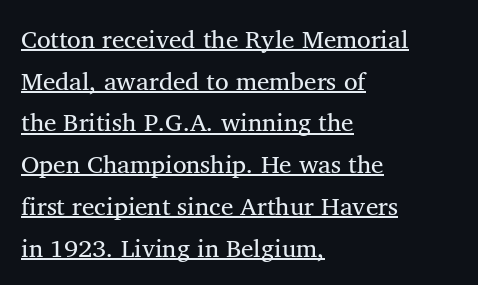
{"italic": "no", "bold": "no", "underline": "yes", "align": "left", "line_spacing": "normal", "line_spacing_ratio": 1.67, "letter_spacing": "normal", "letter_spacing_em": 0.0, "glyph_px": 25}
